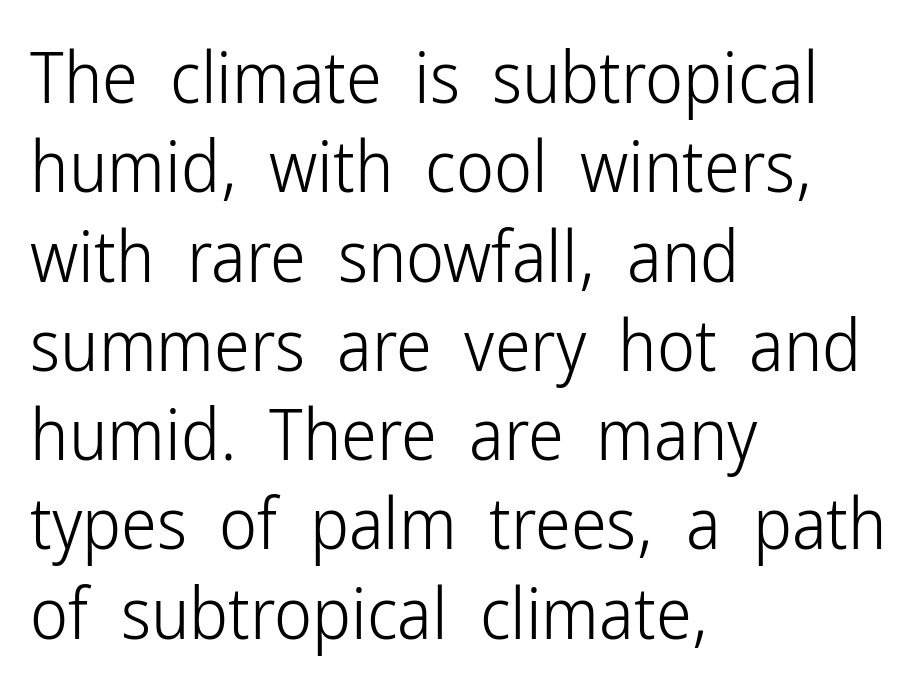
The image shows 72 px light, condensed sans-serif type, upright; set left-aligned, line spacing 1.24x, normal letter spacing, not underlined; low stroke contrast and a medium x-height.
